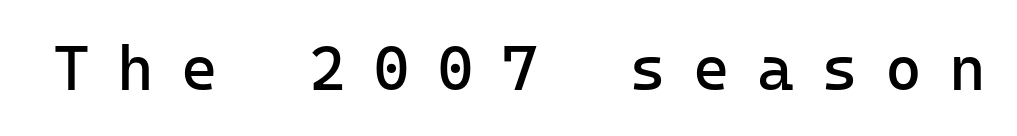
Here the glyphs are tracked loosely, breaking word shapes into spaced letters. Each stroke keeps to a modest, everyday thickness or less. Observe the absence of serifs on each vertical stroke in this sample. Lines of text with bare space underneath. Characters remain perfectly vertical along every line.
